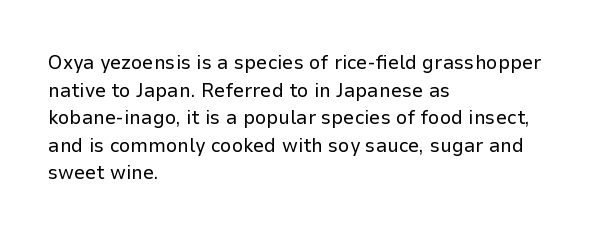
Q: Is the text bold? A: No.
Q: Is the text italic (slanted)? A: No, it is upright.
Q: Is the text underlined? A: No.
Q: How is the paragraph aligned? A: Left-aligned.
Q: Is the spacing between letters normal or unusually wide? A: Normal.
Q: Is the spacing between lines tight, normal or loose? A: Normal.
